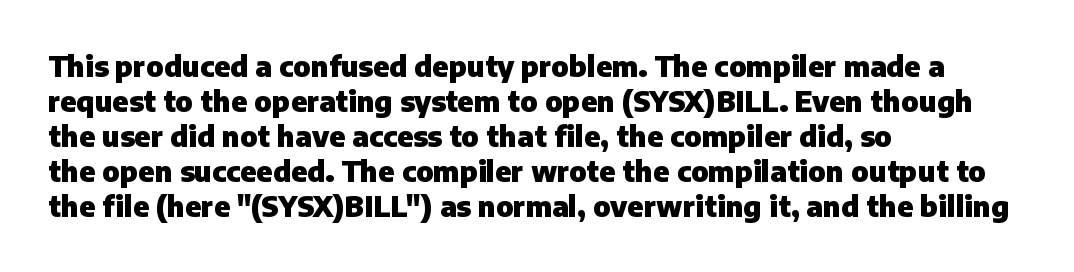
Q: Is the text bold? A: Yes.
Q: Is the text italic (slanted)? A: No, it is upright.
Q: Is the typeface a serif or a sans-serif typeface? A: Sans-serif.
Q: Is the text underlined? A: No.
Q: How is the paragraph aligned? A: Left-aligned.
Q: Is the spacing between letters normal or unusually wide? A: Normal.
Q: Is the spacing between lines tight, normal or loose? A: Normal.
Q: Width (condensed, normal, or wide)? A: Normal.
Q: Stroke contrast? A: Low.
Q: x-height? A: Medium.
Q: Monospaced? A: No.
